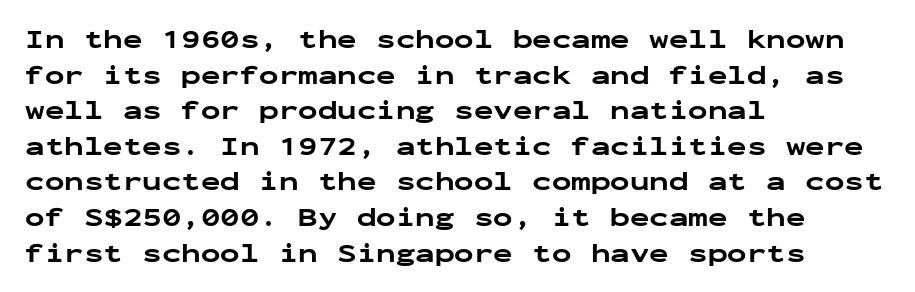
{"italic": "no", "bold": "yes", "underline": "no", "align": "left", "line_spacing": "normal", "line_spacing_ratio": 1.37, "letter_spacing": "normal", "letter_spacing_em": 0.0, "glyph_px": 26}
